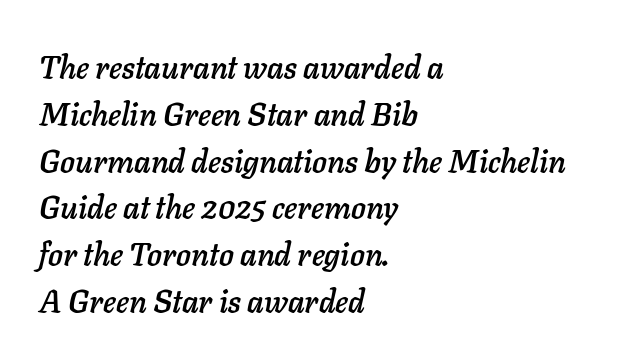
Q: Is the text italic (slanted)? A: Yes, it leans right by about 11 degrees.
Q: Is the text underlined? A: No.
Q: How is the paragraph aligned? A: Left-aligned.
Q: Is the spacing between letters normal or unusually wide? A: Normal.
Q: Is the spacing between lines tight, normal or loose? A: Normal.
Q: Width (condensed, normal, or wide)? A: Normal.
Q: Stroke contrast? A: Low.
Q: x-height? A: Medium.
Q: Monospaced? A: No.
